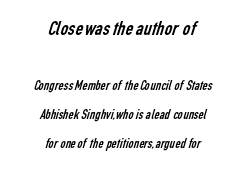
{"bold": "no", "underline": "no", "align": "center", "line_spacing": "loose", "line_spacing_ratio": 2.07, "letter_spacing": "normal", "letter_spacing_em": 0.0, "larger_block": "first", "size_ratio": 1.5, "glyph_px": 21}
